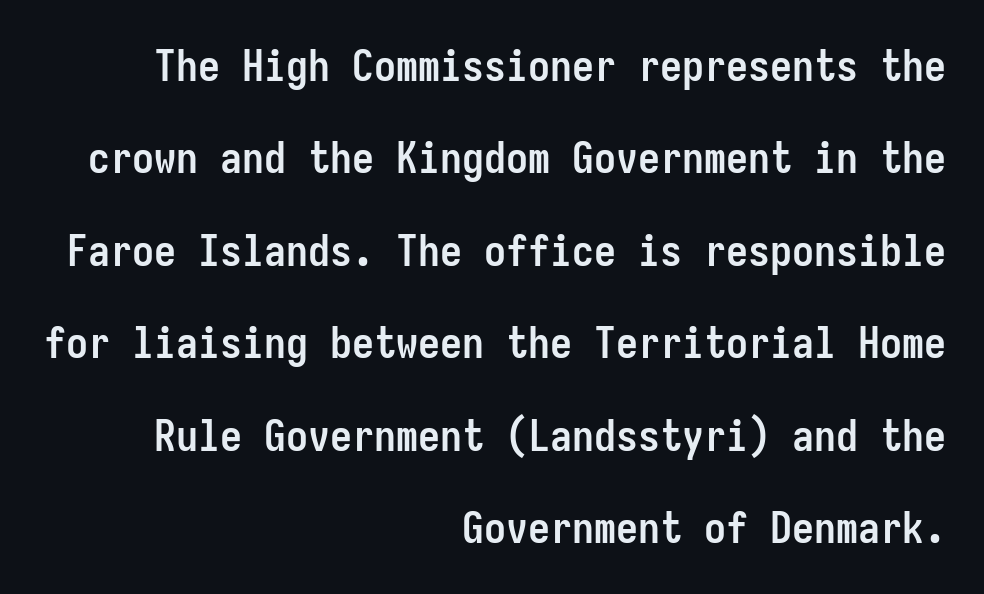
{"serif": "no", "italic": "no", "bold": "yes", "weight": "semibold", "width": "condensed", "stroke_contrast": "low", "x_height": "medium", "monospaced": "yes", "underline": "no", "align": "right", "line_spacing": "loose", "line_spacing_ratio": 2.1, "letter_spacing": "normal", "letter_spacing_em": 0.0, "glyph_px": 44}
